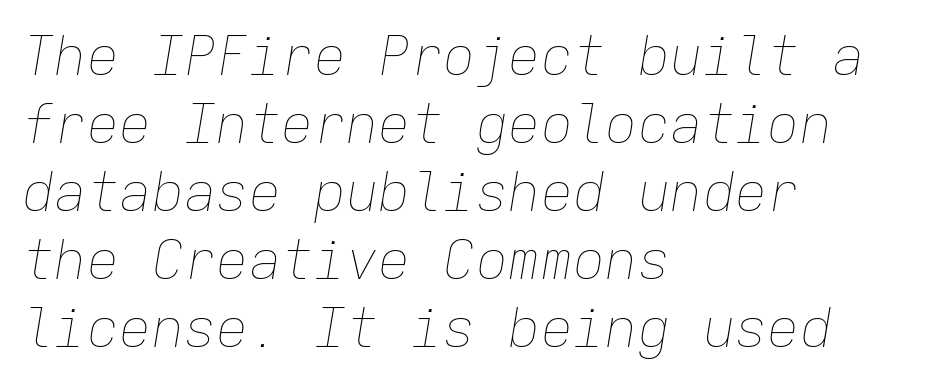
Q: Is the text bold? A: No.
Q: Is the text italic (slanted)? A: Yes, it leans right by about 9 degrees.
Q: Is the text underlined? A: No.
Q: How is the paragraph aligned? A: Left-aligned.
Q: Is the spacing between letters normal or unusually wide? A: Normal.
Q: Is the spacing between lines tight, normal or loose? A: Normal.
Q: Width (condensed, normal, or wide)? A: Normal.
Q: Stroke contrast? A: Low.
Q: x-height? A: Medium.
Q: Monospaced? A: Yes.
